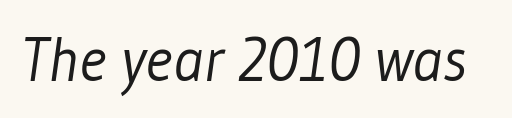
{"serif": "no", "bold": "no", "weight": "light", "width": "condensed", "stroke_contrast": "low", "x_height": "medium", "monospaced": "no", "underline": "no", "letter_spacing": "normal", "letter_spacing_em": 0.0, "glyph_px": 62}
